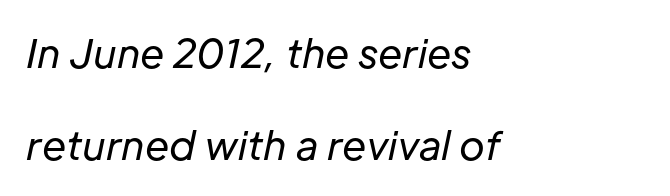
The image shows 39 px regular-weight type, italic (leaning right); set left-aligned, loose line spacing (2.37x), normal letter spacing, not underlined; low stroke contrast and a medium x-height.
